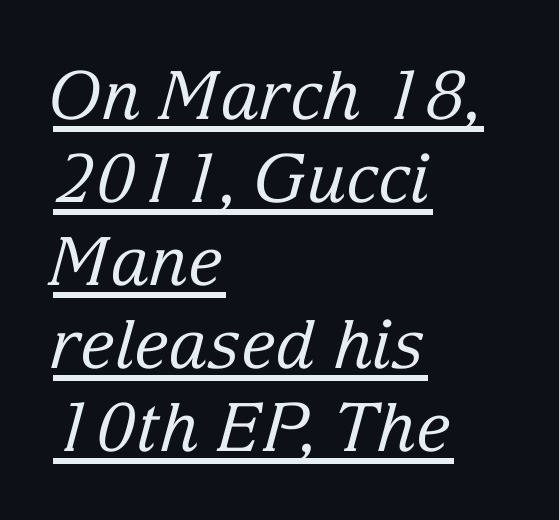
The image shows 67 px regular-weight serif type, italic (leaning right); set left-aligned, line spacing 1.24x, normal letter spacing, underlined; low stroke contrast and a medium x-height.
